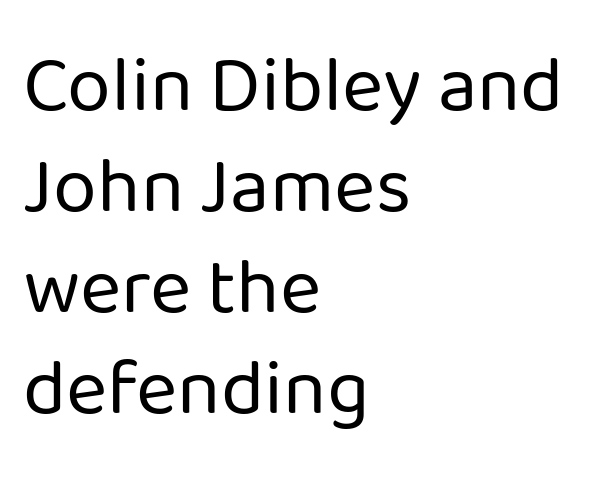
The gap between lines stays unmarked. Ordinary non-slanted type is in use. A classic flush-left, rag-right setting is used for this passage. Glyph-to-glyph distance matches everyday printed text.
